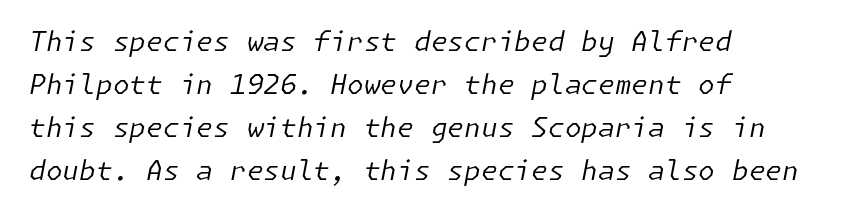
Q: Is the text bold? A: No.
Q: Is the text italic (slanted)? A: Yes, it leans right by about 11 degrees.
Q: Is the text underlined? A: No.
Q: How is the paragraph aligned? A: Left-aligned.
Q: Is the spacing between letters normal or unusually wide? A: Normal.
Q: Is the spacing between lines tight, normal or loose? A: Normal.
